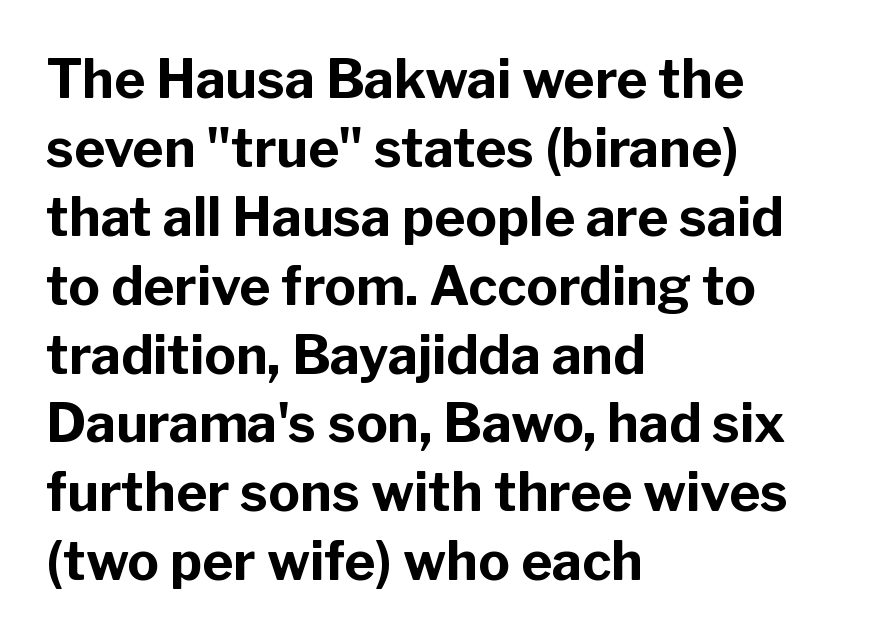
{"serif": "no", "italic": "no", "bold": "yes", "weight": "bold", "width": "normal", "stroke_contrast": "low", "x_height": "medium", "monospaced": "no", "underline": "no", "align": "left", "line_spacing": "normal", "line_spacing_ratio": 1.3, "letter_spacing": "normal", "letter_spacing_em": 0.0, "glyph_px": 53}
